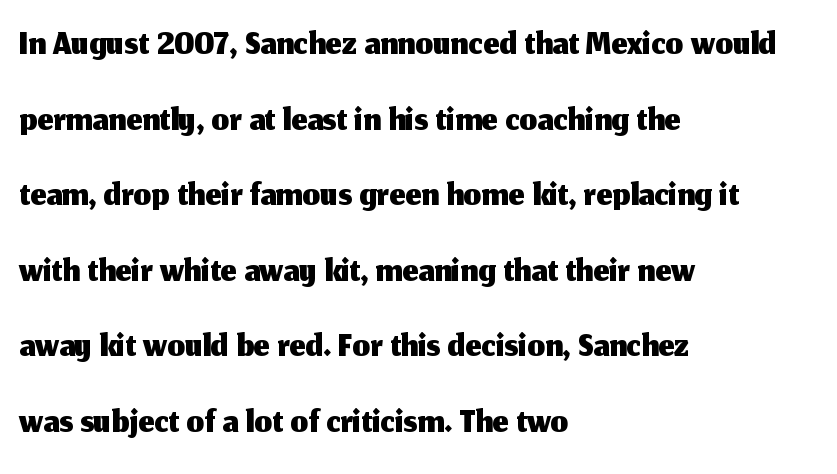
The image shows 56 px sans-serif type, upright; set left-aligned, normal line spacing (1.35x), normal letter spacing, not underlined; medium stroke contrast and a medium x-height.
